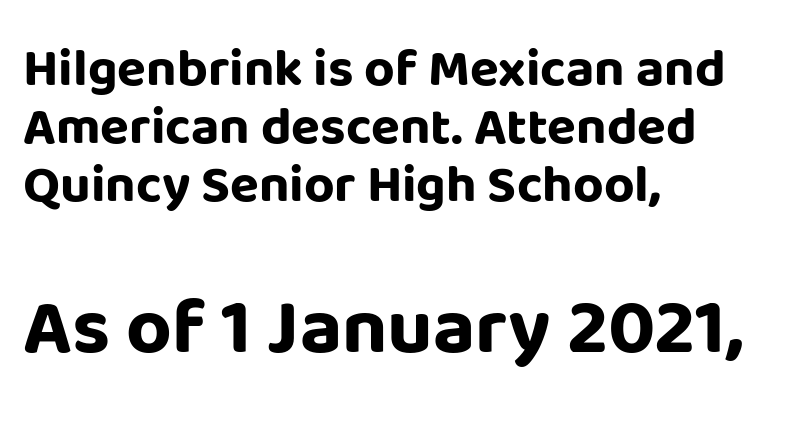
Does the copy run flush right? No — it runs flush left. Is this a sans? Yes — the strokes have no serifs. The letters advance in unequal steps, a hallmark of proportional type. Words float on clear page, feet unadorned. Honestly, the letter spacing is just normal — you wouldn't notice it.
